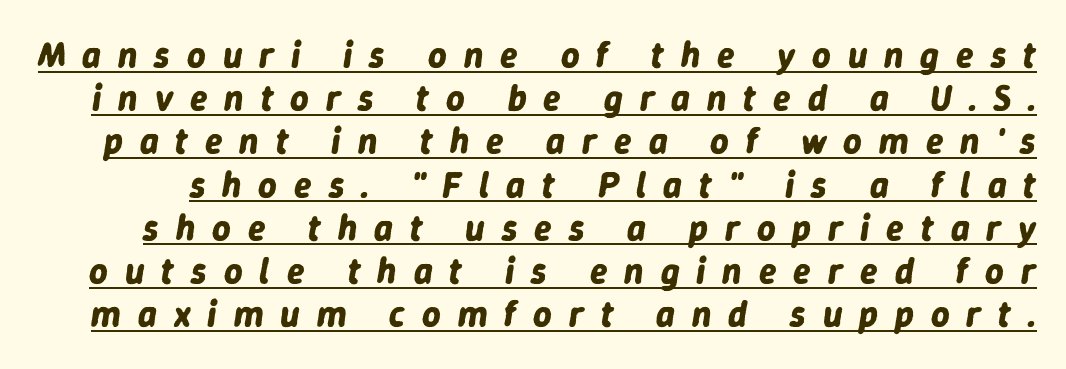
Q: Is the text bold? A: Yes.
Q: Is the text italic (slanted)? A: Yes, it leans right by about 9 degrees.
Q: Is the text underlined? A: Yes.
Q: Is the spacing between letters normal or unusually wide? A: Unusually wide.
Q: Width (condensed, normal, or wide)? A: Normal.
Q: Stroke contrast? A: Low.
Q: x-height? A: Medium.
Q: Monospaced? A: No.
